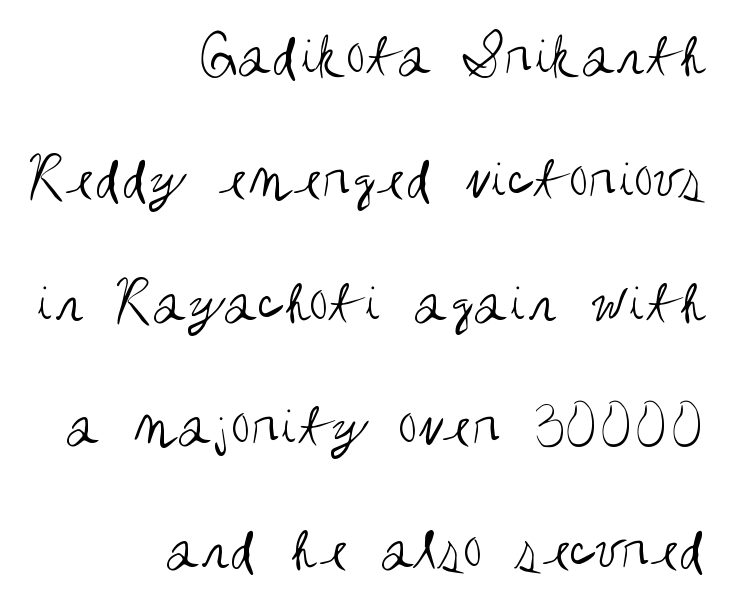
The passage is arranged like a letterhead date or caption credit — flush right. The string is rendered with underlining switched off. Varying glyph widths throughout — classic text-font behaviour. I'd call this a sans setting — the letters go barefoot. What stands out about the letter spacing? Nothing — it is the standard amount.
